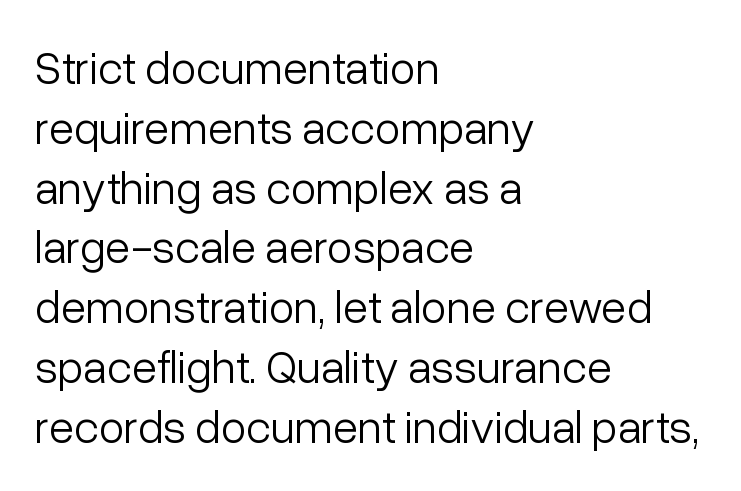
Q: Is the text bold? A: No.
Q: Is the text italic (slanted)? A: No, it is upright.
Q: Is the typeface a serif or a sans-serif typeface? A: Sans-serif.
Q: Is the text underlined? A: No.
Q: How is the paragraph aligned? A: Left-aligned.
Q: Is the spacing between letters normal or unusually wide? A: Normal.
Q: Is the spacing between lines tight, normal or loose? A: Normal.
Q: Width (condensed, normal, or wide)? A: Normal.
Q: Stroke contrast? A: Low.
Q: x-height? A: Medium.
Q: Monospaced? A: No.
